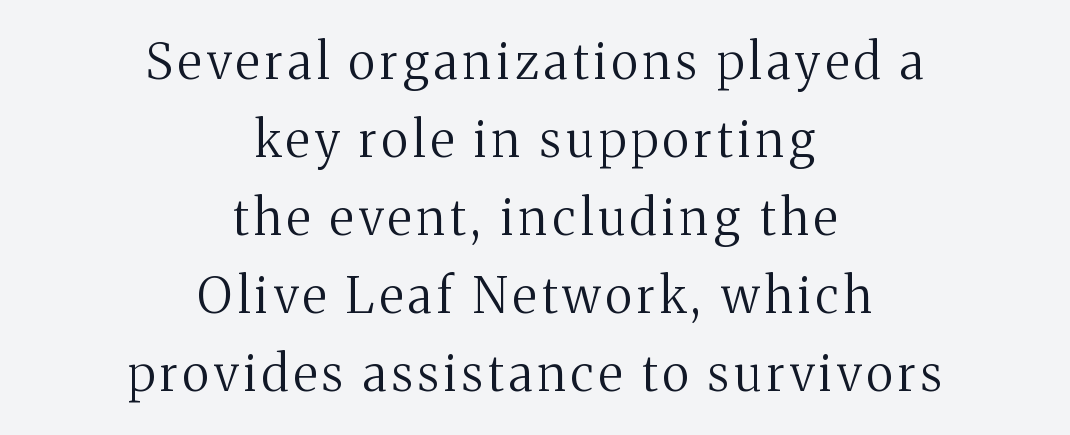
A typesetter would label this face a serif. Notice how the passage keeps no hard edge, just a central spine. A typesetter would call this proportional, since set widths differ per character. Vertical spacing — default. A bare baseline throughout the passage. Every character sits straight up, as roman type does.
